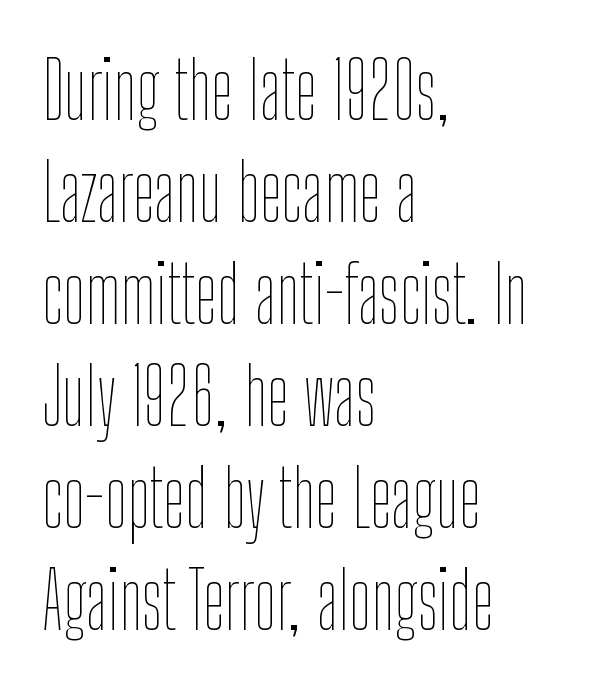
The image shows 79 px thin, condensed type, upright; set left-aligned, normal line spacing (1.29x), normal letter spacing, not underlined; low stroke contrast and a medium x-height.
